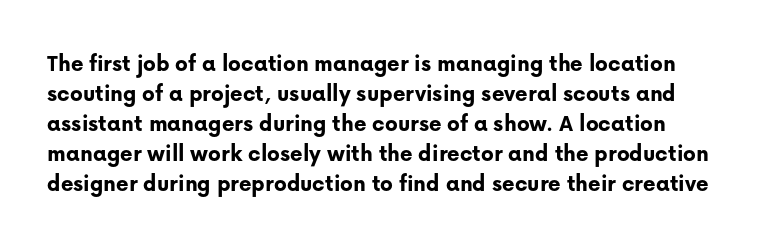
{"italic": "no", "bold": "yes", "underline": "no", "line_spacing": "normal", "line_spacing_ratio": 1.25, "letter_spacing": "normal", "letter_spacing_em": 0.0, "glyph_px": 24}
